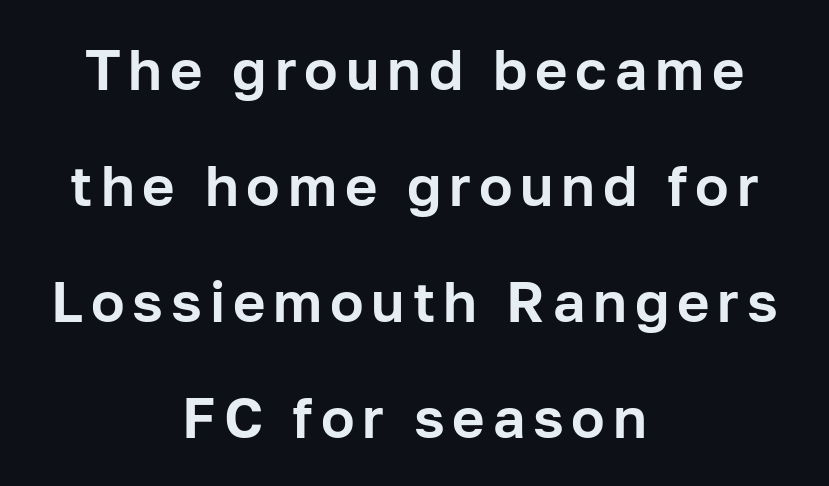
{"serif": "no", "italic": "no", "width": "normal", "stroke_contrast": "low", "x_height": "medium", "monospaced": "no", "underline": "no", "align": "center", "line_spacing": "loose", "line_spacing_ratio": 2.07, "glyph_px": 56}
